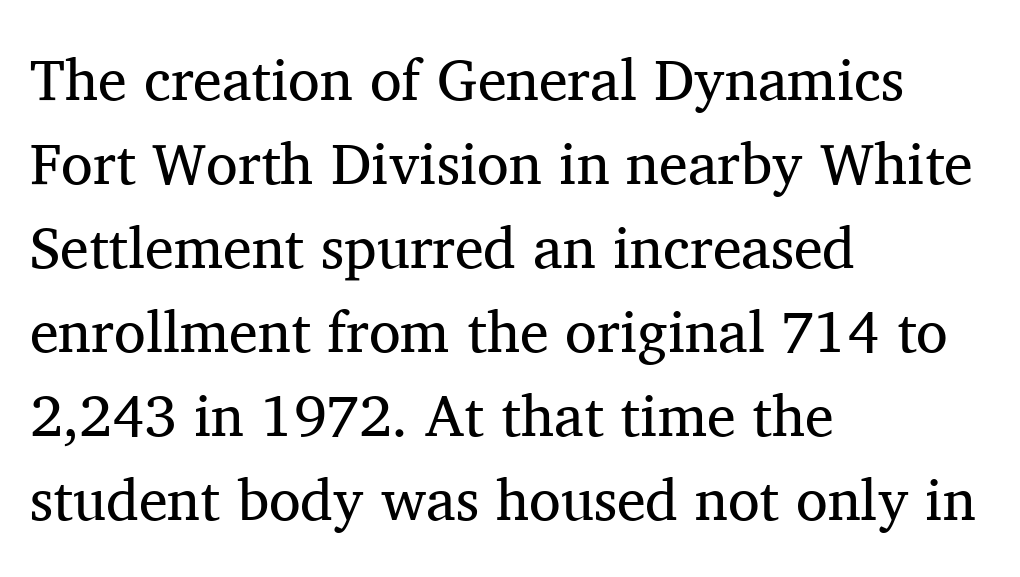
Yep, those are serifs on the letters. In terms of leading, this rendering sits right in the middle. The rag falls on the right side of this text block. The cut favours lightness, reaching ordinary text weight at its darkest. Is this a fixed-width face? No — the glyphs have proportional, varying widths.
